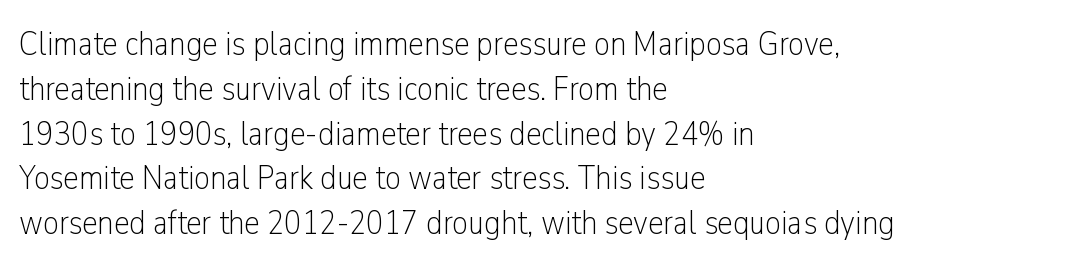
Q: Is the text bold? A: No.
Q: Is the text italic (slanted)? A: No, it is upright.
Q: Is the typeface a serif or a sans-serif typeface? A: Sans-serif.
Q: Is the text underlined? A: No.
Q: How is the paragraph aligned? A: Left-aligned.
Q: Is the spacing between letters normal or unusually wide? A: Normal.
Q: Is the spacing between lines tight, normal or loose? A: Normal.
Q: Width (condensed, normal, or wide)? A: Condensed.
Q: Stroke contrast? A: Low.
Q: x-height? A: Medium.
Q: Monospaced? A: No.
